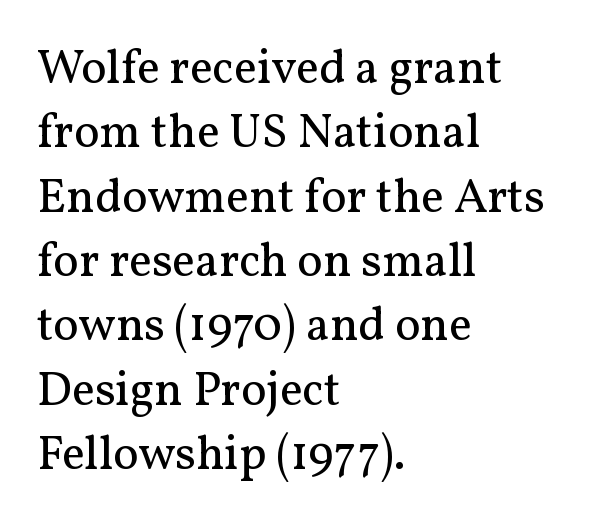
The line-height multiplier appears to be the usual default. This sample has the flowing, uneven cadence of proportional lettering. Every row of glyphs begins at an identical x-position on the left. The typeface chosen for these lines features serifs. Nobody touched the tracking dial on this one. The axis of the letterforms is exactly vertical.
